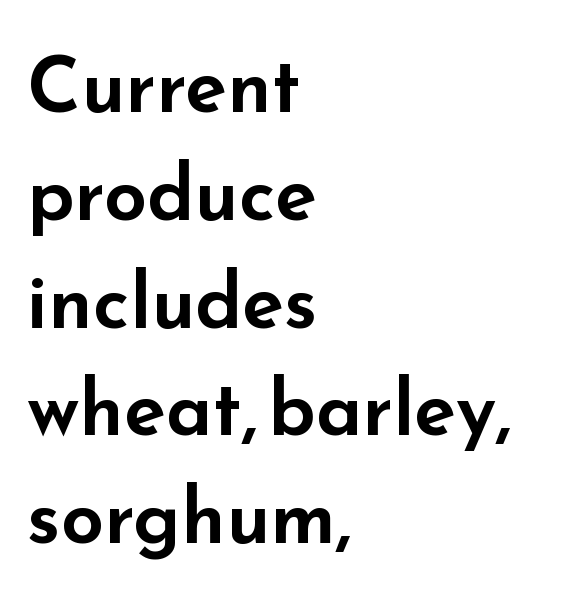
{"serif": "no", "italic": "no", "width": "wide", "stroke_contrast": "low", "x_height": "small", "monospaced": "no", "underline": "no", "align": "left", "line_spacing": "normal", "line_spacing_ratio": 1.4, "letter_spacing": "normal", "letter_spacing_em": 0.0, "glyph_px": 77}
